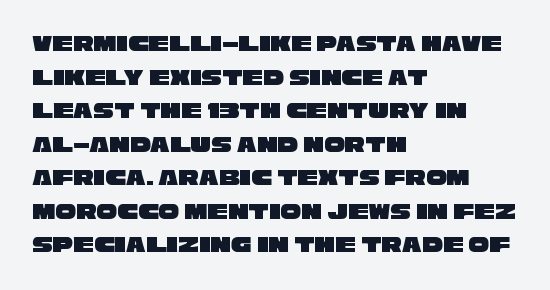
Q: Is the text underlined? A: No.
Q: How is the paragraph aligned? A: Left-aligned.
Q: Is the spacing between letters normal or unusually wide? A: Normal.
Q: Is the spacing between lines tight, normal or loose? A: Normal.
